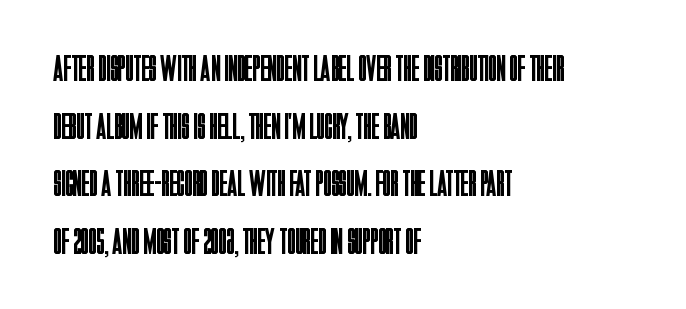
Is this a heavy cut? Hardly; it is regular or lighter. Letter spacing: default. Quick note: interline space is typical. Italic? Not at all — the glyphs are vertical. In terms of letterform style, serifs are entirely absent. Each row of text sits above clean, open space.
